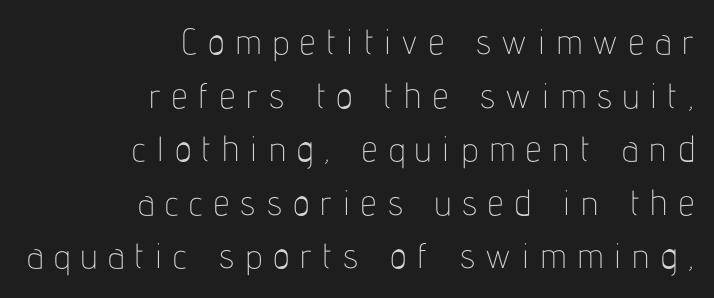
The image shows 35 px thin, condensed sans-serif type, upright; set right-aligned, normal line spacing (1.53x), unusually wide letter spacing (+0.32 em), not underlined; low stroke contrast and a medium x-height.
